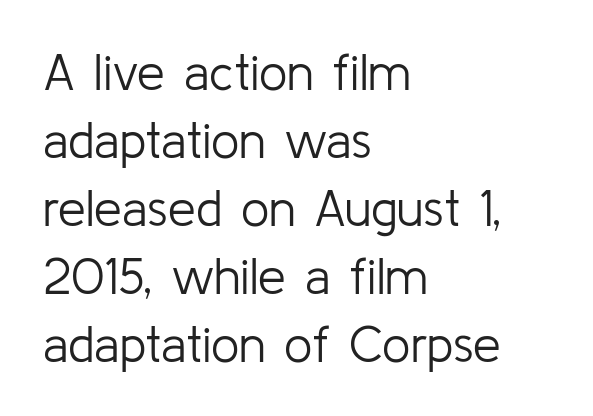
Q: Is the text bold? A: No.
Q: Is the text italic (slanted)? A: No, it is upright.
Q: Is the typeface a serif or a sans-serif typeface? A: Sans-serif.
Q: Is the text underlined? A: No.
Q: How is the paragraph aligned? A: Left-aligned.
Q: Is the spacing between letters normal or unusually wide? A: Normal.
Q: Is the spacing between lines tight, normal or loose? A: Normal.
Q: Width (condensed, normal, or wide)? A: Normal.
Q: Stroke contrast? A: Low.
Q: x-height? A: Medium.
Q: Monospaced? A: No.
